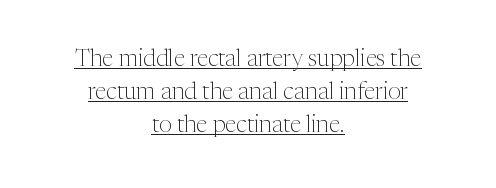
{"italic": "no", "bold": "no", "underline": "yes", "align": "center", "line_spacing": "normal", "line_spacing_ratio": 1.43, "letter_spacing": "normal", "letter_spacing_em": 0.0, "glyph_px": 23}
